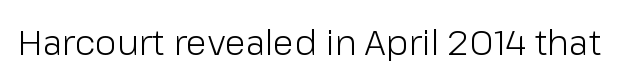
{"serif": "no", "italic": "no", "bold": "no", "weight": "light", "width": "normal", "stroke_contrast": "low", "x_height": "medium", "monospaced": "no", "underline": "no", "letter_spacing": "normal", "letter_spacing_em": 0.0, "glyph_px": 35}
